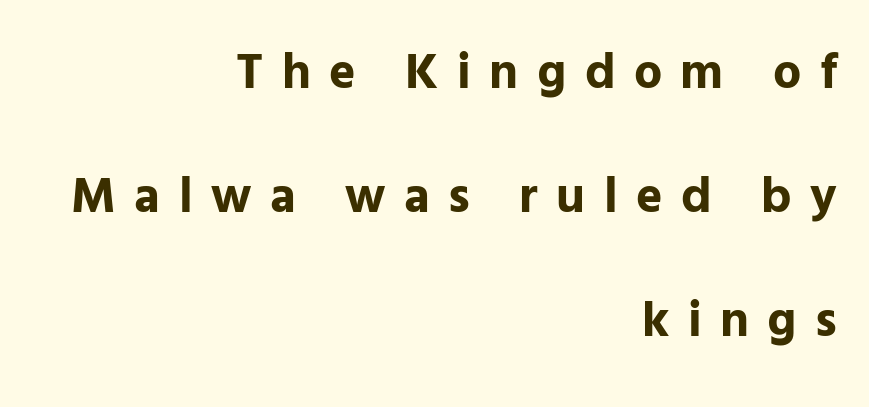
Q: Is the text bold? A: Yes.
Q: Is the text italic (slanted)? A: No, it is upright.
Q: Is the typeface a serif or a sans-serif typeface? A: Sans-serif.
Q: Is the text underlined? A: No.
Q: How is the paragraph aligned? A: Right-aligned.
Q: Is the spacing between letters normal or unusually wide? A: Unusually wide.
Q: Is the spacing between lines tight, normal or loose? A: Loose.
Q: Width (condensed, normal, or wide)? A: Normal.
Q: Stroke contrast? A: Low.
Q: x-height? A: Medium.
Q: Monospaced? A: No.
